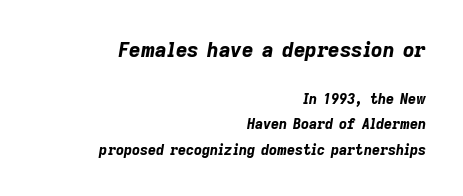
Here the first block reads like a headline and the second like body copy. Clear beneath every line of the passage. Notice how the passage keeps a crisp vertical edge on the right only. There is no visible air inserted between adjacent glyphs.
